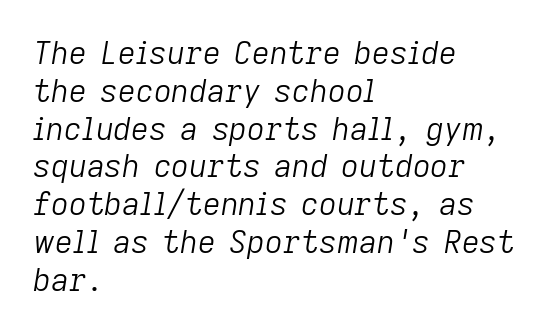
Q: Is the text bold? A: No.
Q: Is the text italic (slanted)? A: Yes, it leans right by about 9 degrees.
Q: Is the text underlined? A: No.
Q: How is the paragraph aligned? A: Left-aligned.
Q: Is the spacing between letters normal or unusually wide? A: Normal.
Q: Width (condensed, normal, or wide)? A: Normal.
Q: Stroke contrast? A: Low.
Q: x-height? A: Medium.
Q: Monospaced? A: No.
